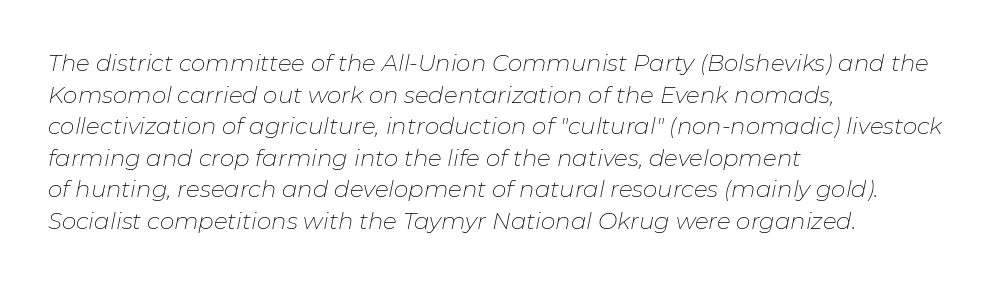
The image shows 23 px text type, italic (leaning right); set left-aligned, normal line spacing (1.37x), normal letter spacing, not underlined.
